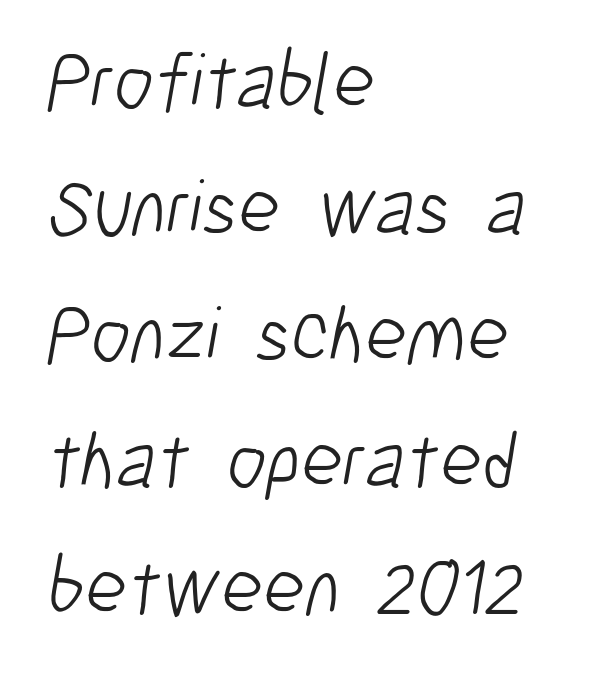
Q: Is the text bold? A: No.
Q: Is the typeface a serif or a sans-serif typeface? A: Sans-serif.
Q: Is the text underlined? A: No.
Q: How is the paragraph aligned? A: Left-aligned.
Q: Is the spacing between letters normal or unusually wide? A: Normal.
Q: Is the spacing between lines tight, normal or loose? A: Normal.
Q: Width (condensed, normal, or wide)? A: Condensed.
Q: Stroke contrast? A: Low.
Q: x-height? A: Medium.
Q: Monospaced? A: No.
